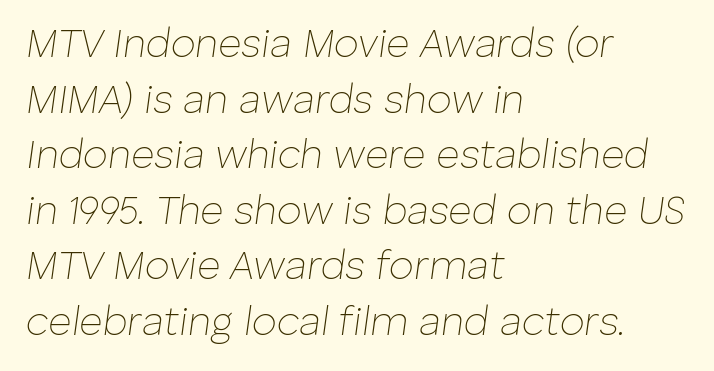
The image shows 40 px thin type, italic (leaning right); set left-aligned, normal line spacing (1.39x), normal letter spacing, not underlined; low stroke contrast and a medium x-height.
